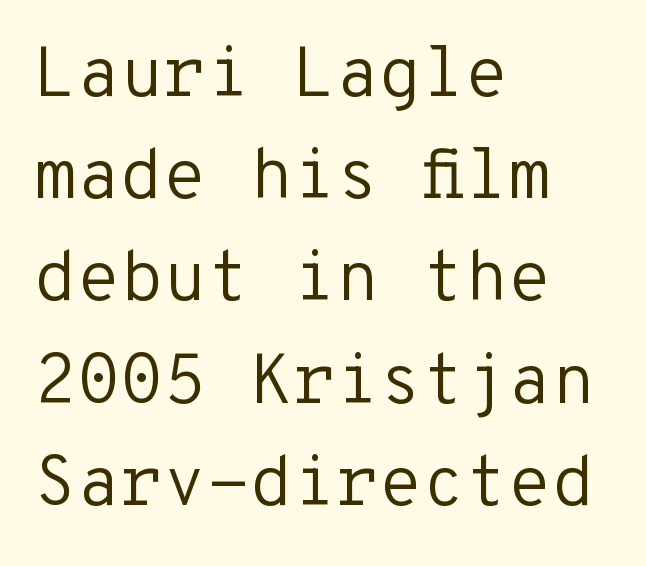
{"serif": "no", "italic": "no", "bold": "no", "weight": "regular", "width": "normal", "stroke_contrast": "low", "x_height": "medium", "monospaced": "yes", "underline": "no", "align": "left", "line_spacing": "normal", "line_spacing_ratio": 1.46, "letter_spacing": "normal", "letter_spacing_em": 0.0, "glyph_px": 70}
